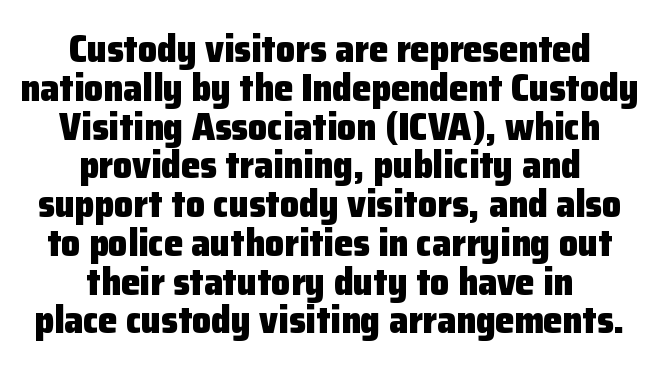
Q: Is the text bold? A: Yes.
Q: Is the text italic (slanted)? A: No, it is upright.
Q: Is the typeface a serif or a sans-serif typeface? A: Sans-serif.
Q: Is the text underlined? A: No.
Q: How is the paragraph aligned? A: Centered.
Q: Is the spacing between letters normal or unusually wide? A: Normal.
Q: Is the spacing between lines tight, normal or loose? A: Tight.
Q: Width (condensed, normal, or wide)? A: Normal.
Q: Stroke contrast? A: Low.
Q: x-height? A: Medium.
Q: Monospaced? A: No.
